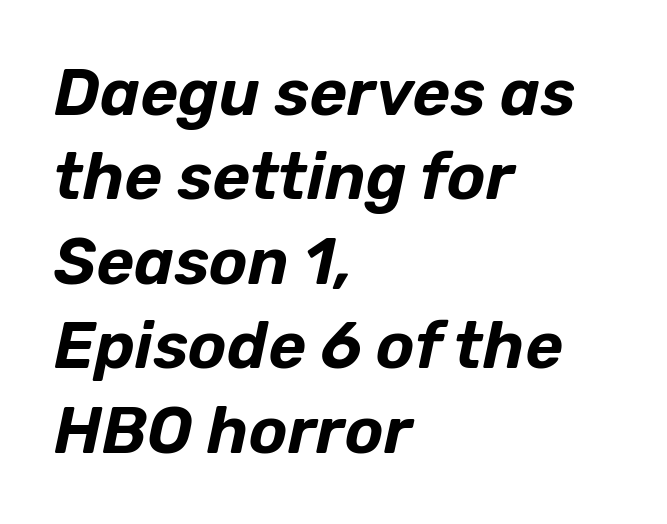
{"italic": "yes", "lean": "right", "slant_degrees": 12, "width": "normal", "stroke_contrast": "low", "x_height": "medium", "monospaced": "no", "underline": "no", "align": "left", "line_spacing": "normal", "line_spacing_ratio": 1.3, "letter_spacing": "normal", "letter_spacing_em": 0.0, "glyph_px": 65}
